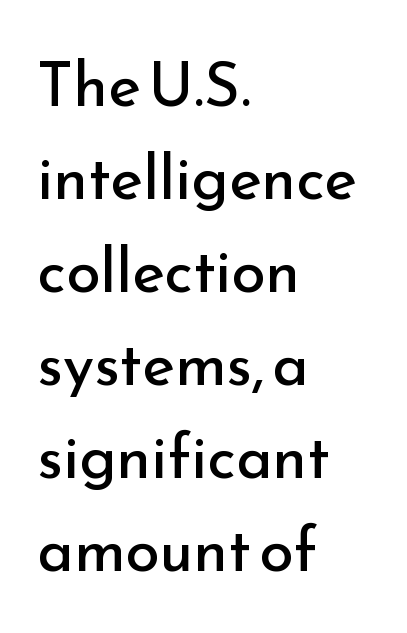
The image shows 62 px regular-weight sans-serif type, upright; set left-aligned, normal line spacing (1.5x), normal letter spacing, not underlined; low stroke contrast and a small x-height.
